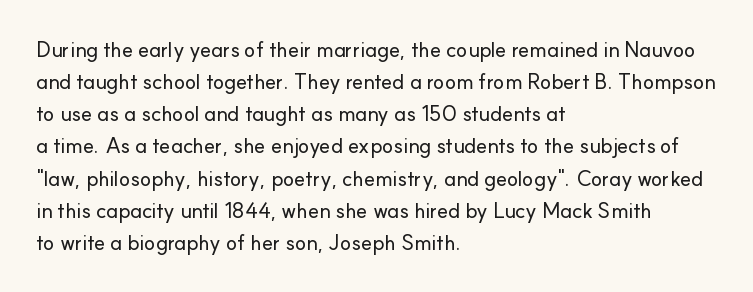
Layout note: lines flush left. The string is rendered with underlining switched off. The line texture is even and compact thanks to regular tracking. A roman cut, with each character standing at attention. The space between consecutive lines is moderate.
